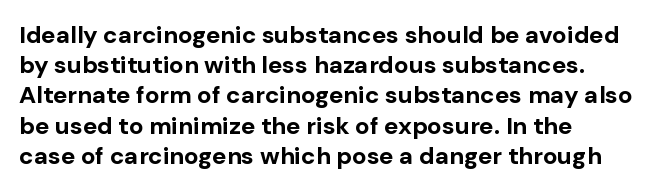
Q: Is the text bold? A: Yes.
Q: Is the text italic (slanted)? A: No, it is upright.
Q: Is the text underlined? A: No.
Q: How is the paragraph aligned? A: Left-aligned.
Q: Is the spacing between letters normal or unusually wide? A: Normal.
Q: Is the spacing between lines tight, normal or loose? A: Normal.
